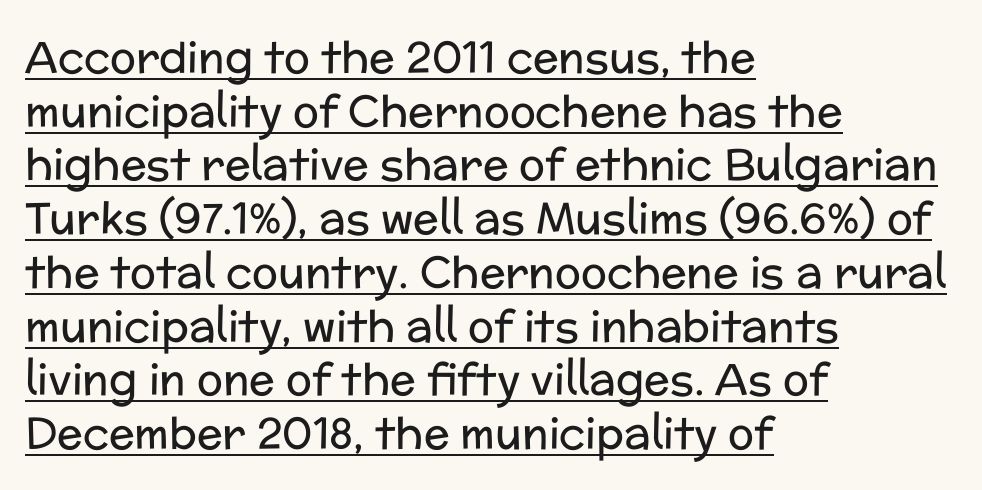
The image shows 43 px regular-weight sans-serif type, upright; set left-aligned, normal line spacing (1.25x), normal letter spacing, underlined; low stroke contrast and a medium x-height.
